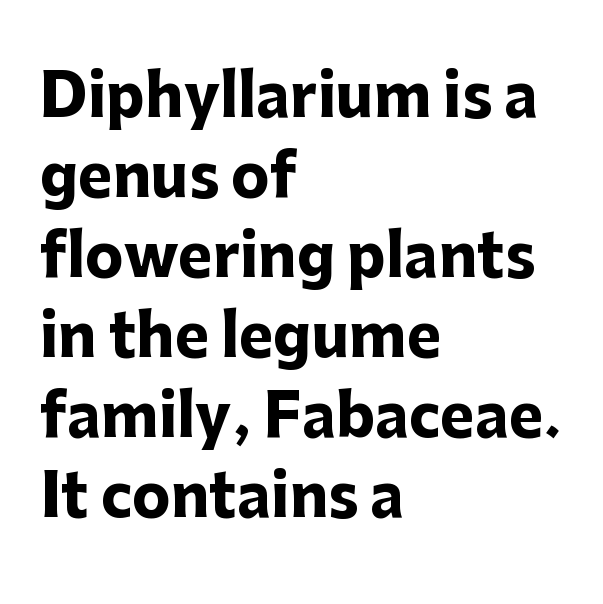
The image shows 58 px heavy sans-serif type, upright; set left-aligned, normal line spacing (1.38x), normal letter spacing, not underlined; low stroke contrast and a medium x-height.
